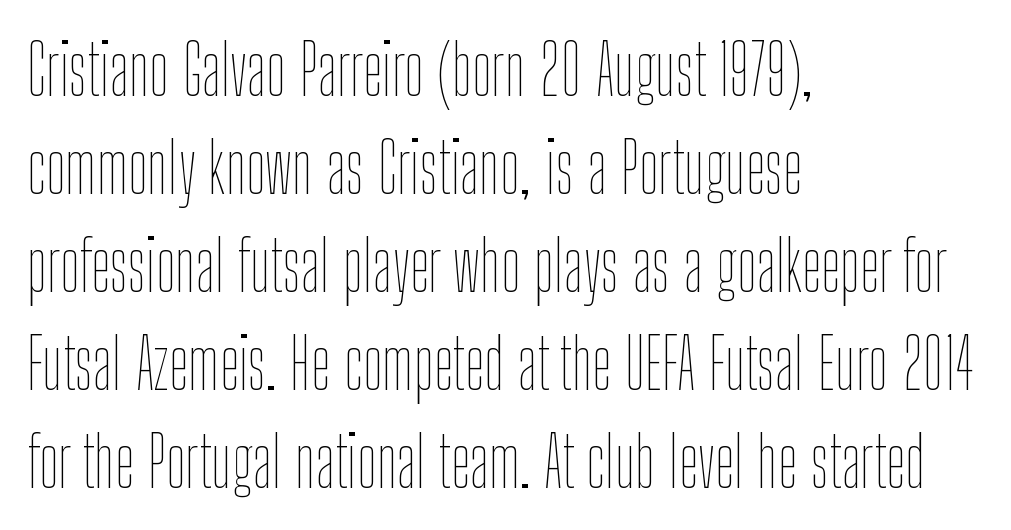
This sample keeps an unexceptional amount of space between lines. Posture: upright roman. Characters follow at the spacing the type designer built in. Casual observation: everything's shoved over to the left.
